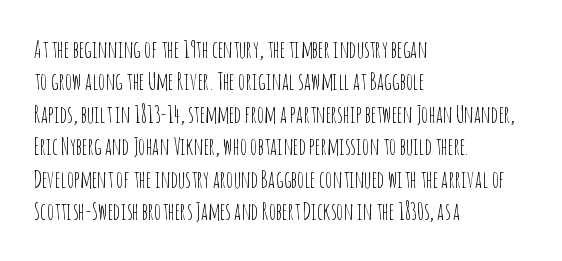
The image shows 23 px text type, upright; set left-aligned, normal line spacing (1.41x), normal letter spacing, not underlined.
